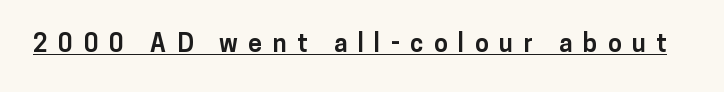
The image shows 25 px bold type, upright; set unusually wide letter spacing (+0.42 em), underlined.
